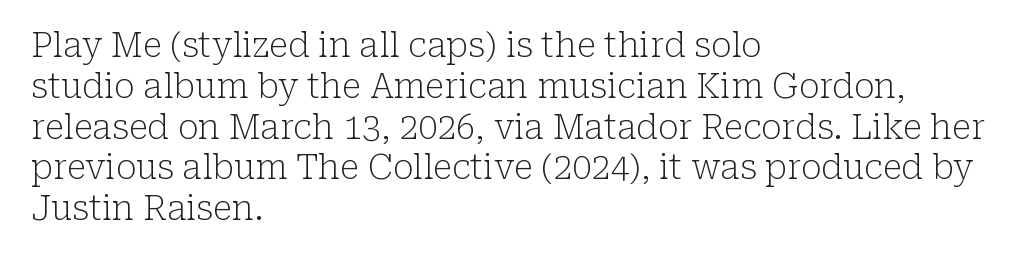
The typesetter chose a ragged-right arrangement here. The typography opts for an upright posture over an oblique one. The passage shown is typed in a proportional face where columns would drift. Only glyphs here, with clear space below each row.
